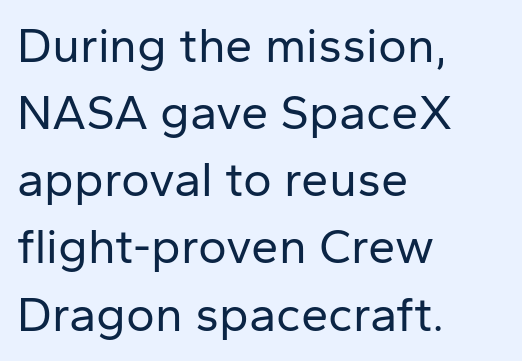
The image shows 49 px regular-weight sans-serif type, upright; set left-aligned, normal line spacing (1.37x), normal letter spacing, not underlined; low stroke contrast and a medium x-height.
